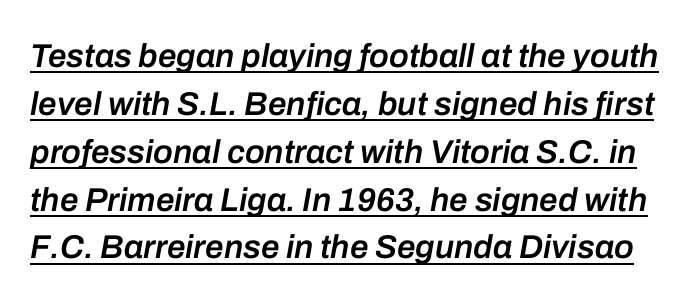
A bit beefed up — I'd call it semibold rather than bold. The passage shown is typed in a proportional face where columns would drift. Observe the lean: these are italic letterforms. Spacing between characters is what you'd get straight out of the box. Honestly, the row spacing looks completely unremarkable. Beneath each row of characters lies a ruled line.
